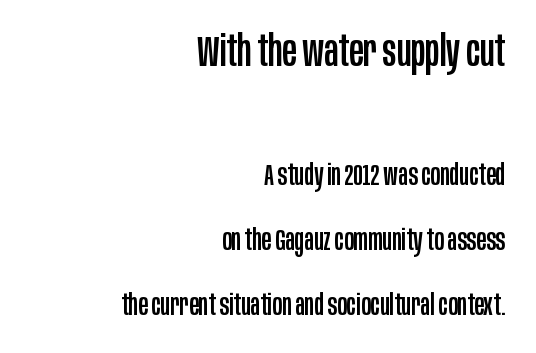
The image shows 43 px condensed sans-serif type, upright; set right-aligned, loose line spacing (2.23x), normal letter spacing, not underlined; the first (top) block is 1.48x larger; low stroke contrast and a large x-height.
